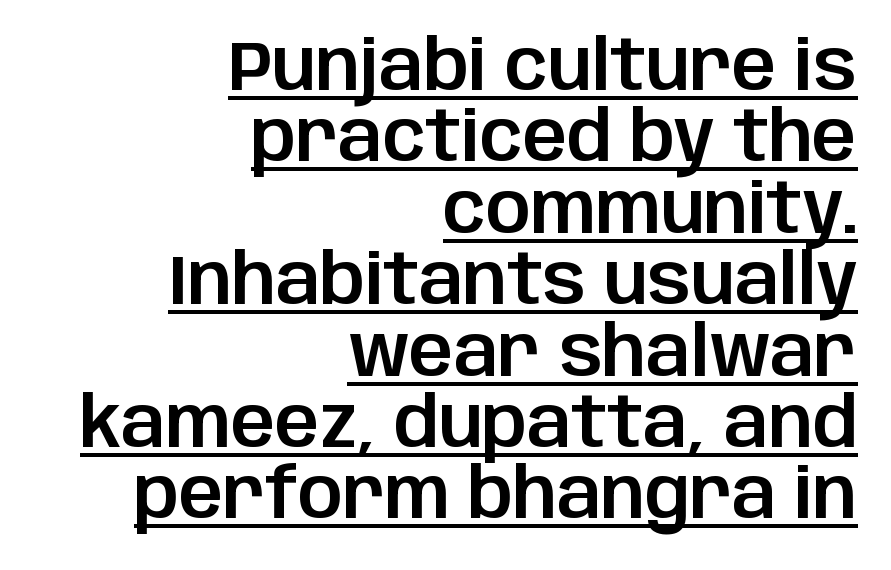
{"serif": "no", "italic": "no", "width": "normal", "stroke_contrast": "low", "x_height": "large", "monospaced": "no", "underline": "yes", "align": "right", "line_spacing": "tight", "line_spacing_ratio": 1.02, "letter_spacing": "normal", "letter_spacing_em": 0.0, "glyph_px": 70}
